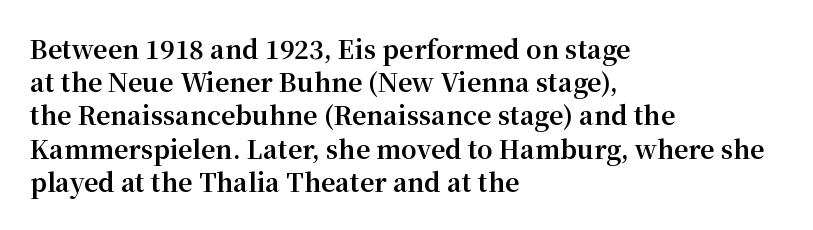
One-word summary of the alignment: left. Compared with an ordinary text face, these strokes are far heavier — a full bold. Interline gaps are of average width in this sample. Letter spacing: default. The baseline area is clear. The letters stand upright; this is a roman face.
